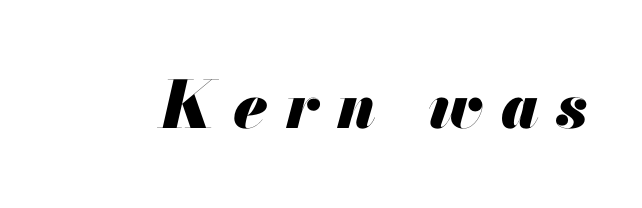
{"italic": "yes", "lean": "right", "slant_degrees": 13, "bold": "yes", "weight": "heavy", "width": "normal", "stroke_contrast": "medium", "x_height": "small", "monospaced": "no", "underline": "no", "letter_spacing": "wide", "letter_spacing_em": 0.28, "glyph_px": 65}
